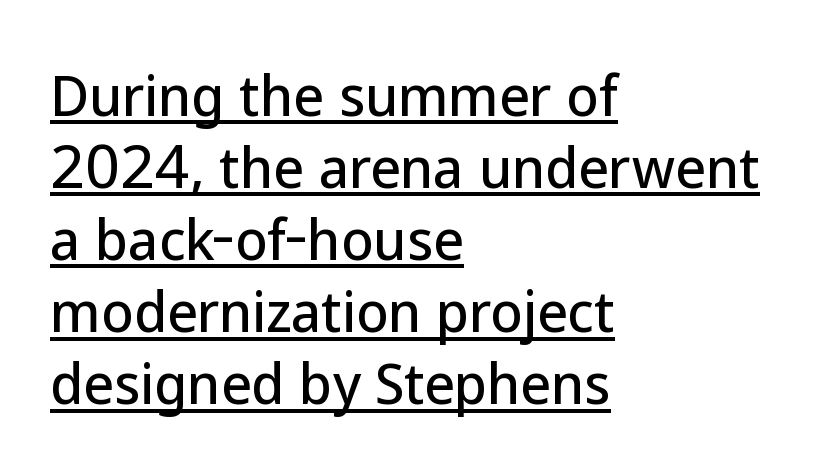
Q: Is the text italic (slanted)? A: No, it is upright.
Q: Is the typeface a serif or a sans-serif typeface? A: Sans-serif.
Q: Is the text underlined? A: Yes.
Q: How is the paragraph aligned? A: Left-aligned.
Q: Is the spacing between letters normal or unusually wide? A: Normal.
Q: Is the spacing between lines tight, normal or loose? A: Normal.
Q: Width (condensed, normal, or wide)? A: Normal.
Q: Stroke contrast? A: Low.
Q: x-height? A: Medium.
Q: Monospaced? A: No.
